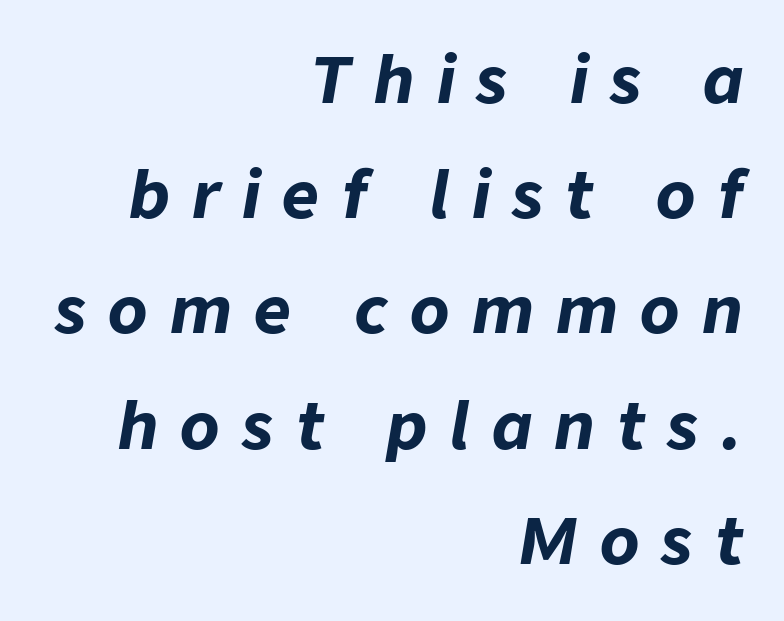
The image shows 64 px bold type, italic (leaning right); set right-aligned, line spacing 1.8x, unusually wide letter spacing (+0.35 em), not underlined; low stroke contrast and a medium x-height.
